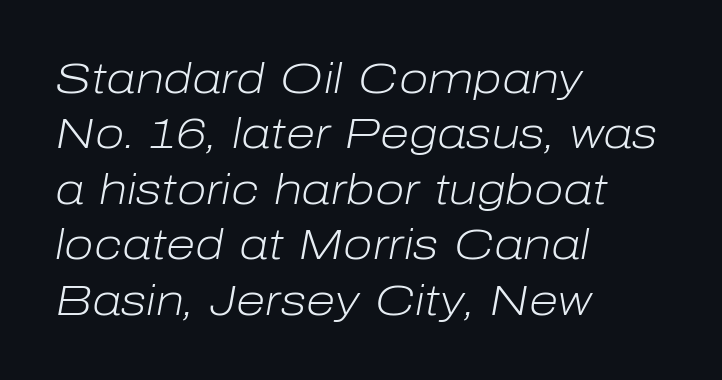
Q: Is the text bold? A: No.
Q: Is the text italic (slanted)? A: Yes, it leans right by about 10 degrees.
Q: Is the text underlined? A: No.
Q: How is the paragraph aligned? A: Left-aligned.
Q: Is the spacing between letters normal or unusually wide? A: Normal.
Q: Is the spacing between lines tight, normal or loose? A: Normal.
Q: Width (condensed, normal, or wide)? A: Normal.
Q: Stroke contrast? A: Low.
Q: x-height? A: Medium.
Q: Monospaced? A: No.
